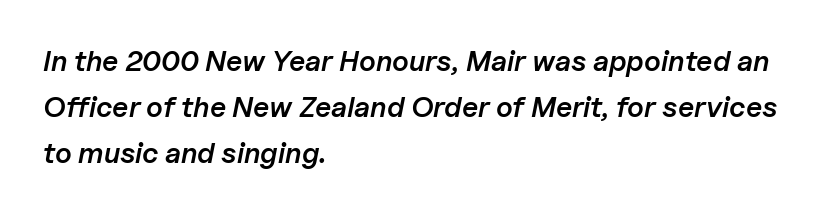
Descenders hang freely into open space. Notice how descenders clear the ascenders below comfortably — that's standard leading. Emphasis-style slanted type is in use. The strokes are fattened partway — semibold, not bold. Here the designer chose a conventional face with non-uniform glyph widths. Characters follow at the spacing the type designer built in.
